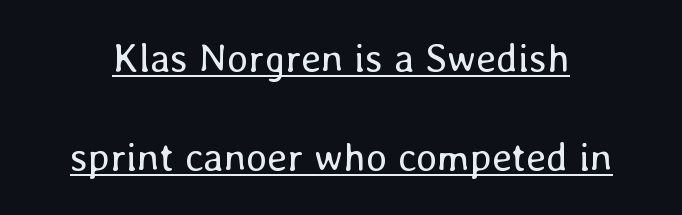
Does a line run under the words? Yes, clearly. This is the regular roman posture of the typeface. Proportional: the letters do not fall into vertical columns. The gaps between neighbouring characters are ordinary and unremarkable. Loosely led — the rows are spread out.
